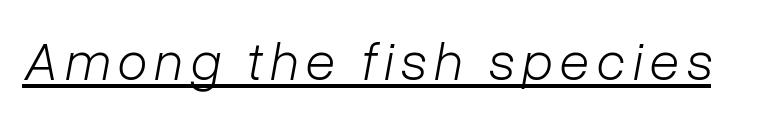
{"italic": "yes", "lean": "right", "slant_degrees": 10, "bold": "no", "weight": "light", "width": "normal", "stroke_contrast": "low", "x_height": "medium", "monospaced": "no", "underline": "yes", "glyph_px": 55}
